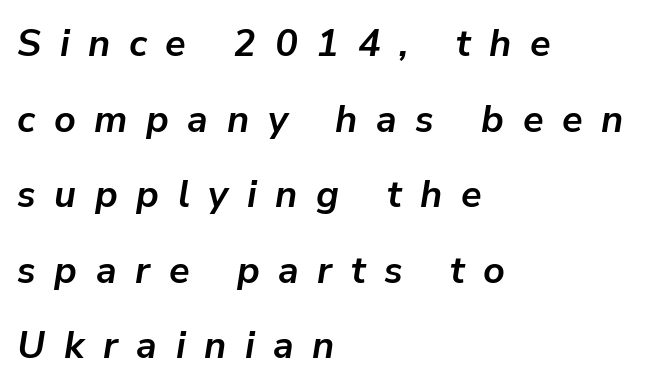
Emphasis by weight is at full strength: bold. Compared with typical body copy, the letter spacing here is much looser. This sample is left-justified, so line endings fall wherever the words run out. The letters advance in unequal steps, a hallmark of proportional type. You could fit nearly another row in the gap between these rows.
